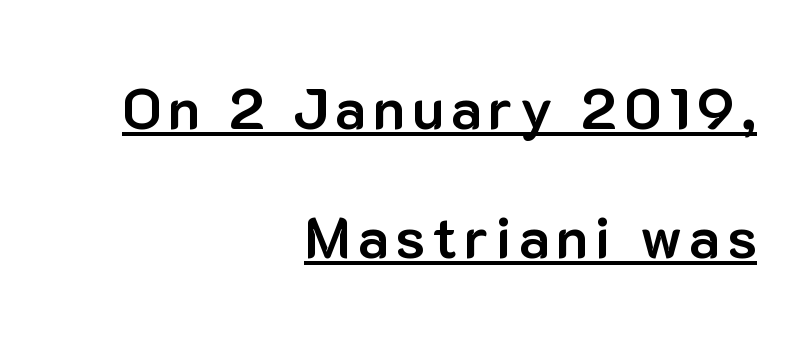
The image shows 57 px bold sans-serif type, upright; set right-aligned, loose line spacing (2.26x), underlined; low stroke contrast and a medium x-height.
